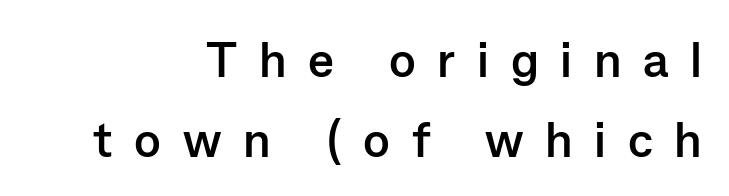
The words here are not underlined. Typeset ragged left — the right edge is the straight one. The leading is moderate, giving the passage an even texture. Nothing sits at the stroke ends, so this counts as sans-serif. These lines are rendered in a variable-pitch font. A dark, heavy texture on the line: the type is bold.
